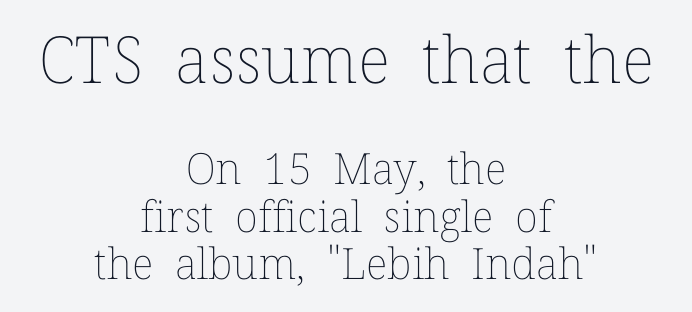
The compositor balanced each line on the midline. A quiet, ordinary-to-light weight characterises the typeface. This layout puts the oversized block above and the modest block below. Standard letterfit; no display-style spreading of the glyphs.
